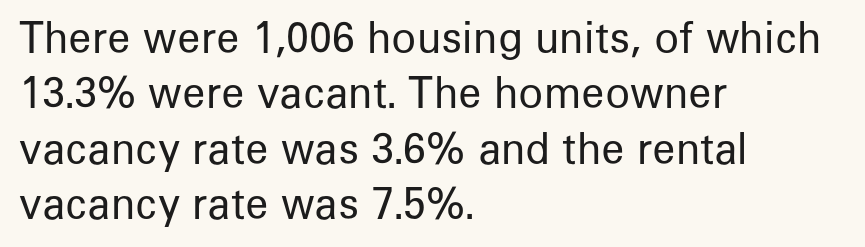
Q: Is the text bold? A: No.
Q: Is the text italic (slanted)? A: No, it is upright.
Q: Is the typeface a serif or a sans-serif typeface? A: Sans-serif.
Q: Is the text underlined? A: No.
Q: How is the paragraph aligned? A: Left-aligned.
Q: Is the spacing between letters normal or unusually wide? A: Normal.
Q: Is the spacing between lines tight, normal or loose? A: Normal.
Q: Width (condensed, normal, or wide)? A: Normal.
Q: Stroke contrast? A: Low.
Q: x-height? A: Medium.
Q: Monospaced? A: No.
